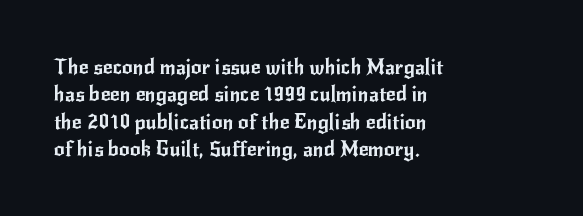
You could call the tracking neutral — neither tight nor loose. Honestly, there is no underline to notice here at all. This is roman type, the default non-slanted kind. Compared with a centered layout, this one pins lines to the left instead. Interline gaps are of average width in this sample.
